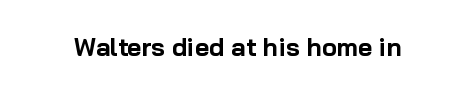
{"italic": "no", "bold": "yes", "underline": "no", "letter_spacing": "normal", "letter_spacing_em": 0.0, "glyph_px": 25}
